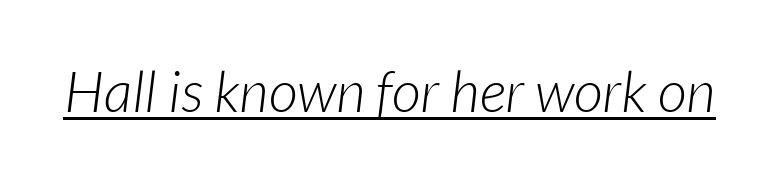
The image shows 57 px light type, italic (leaning right); set normal letter spacing, underlined; low stroke contrast and a medium x-height.
